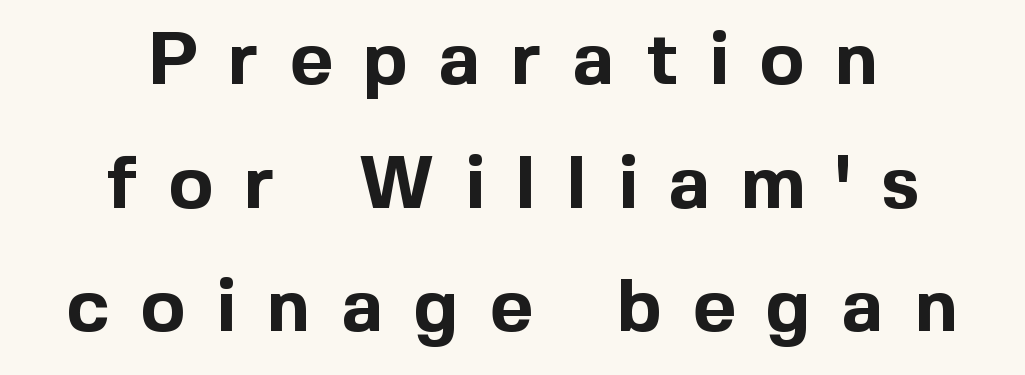
Q: Is the text bold? A: Yes.
Q: Is the text italic (slanted)? A: No, it is upright.
Q: Is the typeface a serif or a sans-serif typeface? A: Sans-serif.
Q: Is the text underlined? A: No.
Q: How is the paragraph aligned? A: Centered.
Q: Is the spacing between letters normal or unusually wide? A: Unusually wide.
Q: Is the spacing between lines tight, normal or loose? A: Normal.
Q: Width (condensed, normal, or wide)? A: Normal.
Q: x-height? A: Medium.
Q: Monospaced? A: No.
